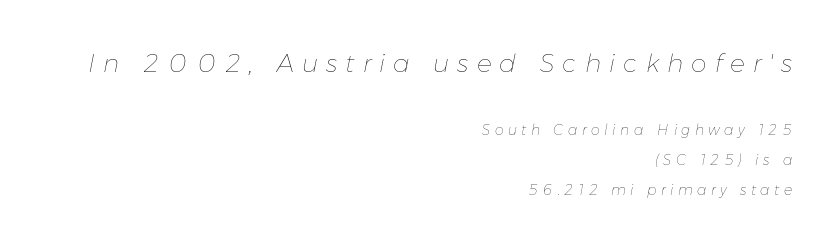
The image shows 25 px text type, italic (leaning right); set right-aligned, loose line spacing (2.16x), unusually wide letter spacing (+0.32 em), not underlined; the first (top) block is 1.79x larger.
